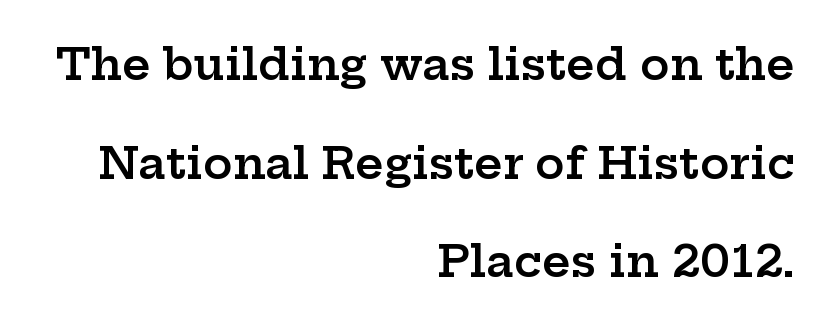
Every character sits straight up, as roman type does. Think of a printed novel: that variable character pitch is what you see here. The passage shown is semibold, sitting just below true bold. The horizontal fit of the characters is conventional and even. Serifs: yes, visible at the terminals of the letterforms.
